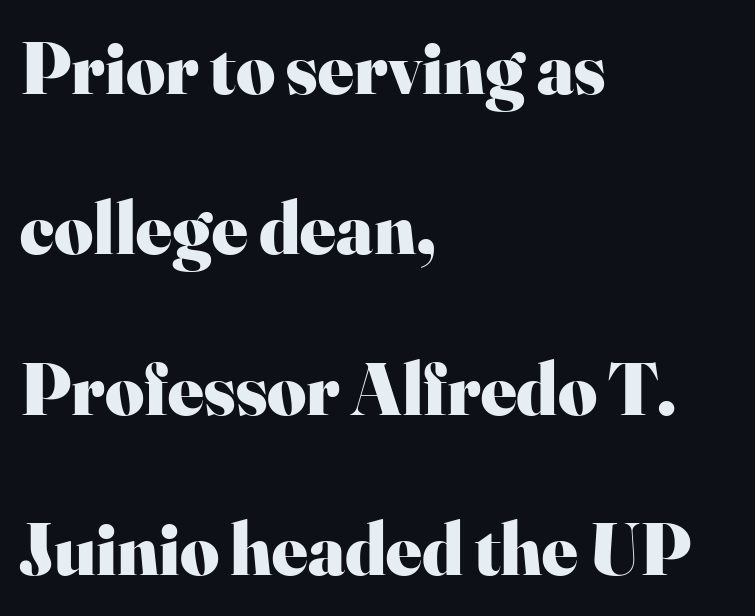
Q: Is the text bold? A: Yes.
Q: Is the text italic (slanted)? A: No, it is upright.
Q: Is the typeface a serif or a sans-serif typeface? A: Serif.
Q: Is the text underlined? A: No.
Q: How is the paragraph aligned? A: Left-aligned.
Q: Is the spacing between letters normal or unusually wide? A: Normal.
Q: Is the spacing between lines tight, normal or loose? A: Loose.
Q: Width (condensed, normal, or wide)? A: Normal.
Q: Stroke contrast? A: High.
Q: x-height? A: Small.
Q: Monospaced? A: No.
